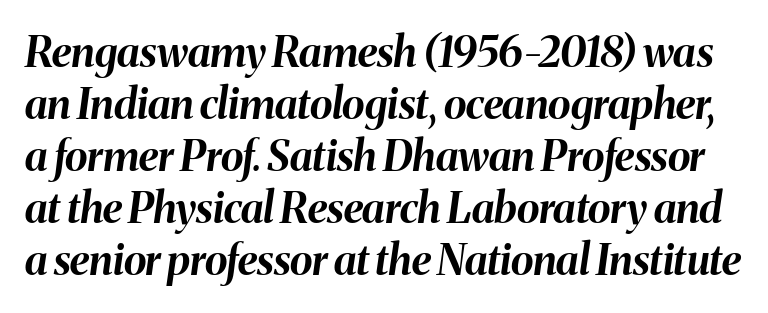
{"italic": "yes", "lean": "right", "slant_degrees": 8, "bold": "yes", "weight": "bold", "width": "normal", "stroke_contrast": "medium", "x_height": "medium", "monospaced": "no", "underline": "no", "line_spacing_ratio": 1.24, "letter_spacing": "normal", "letter_spacing_em": 0.0, "glyph_px": 42}
